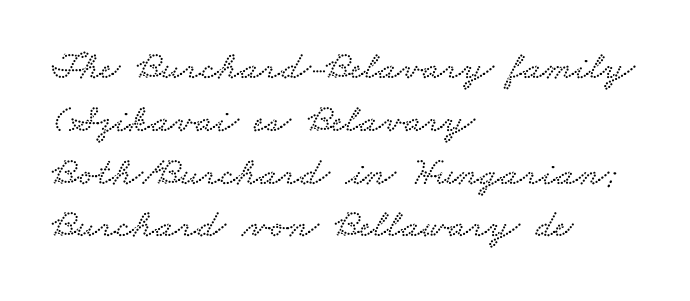
Q: Is the typeface a serif or a sans-serif typeface? A: Serif.
Q: Is the text underlined? A: No.
Q: How is the paragraph aligned? A: Left-aligned.
Q: Is the spacing between letters normal or unusually wide? A: Normal.
Q: Is the spacing between lines tight, normal or loose? A: Normal.
Q: Width (condensed, normal, or wide)? A: Wide.
Q: Stroke contrast? A: Low.
Q: x-height? A: Small.
Q: Monospaced? A: No.
